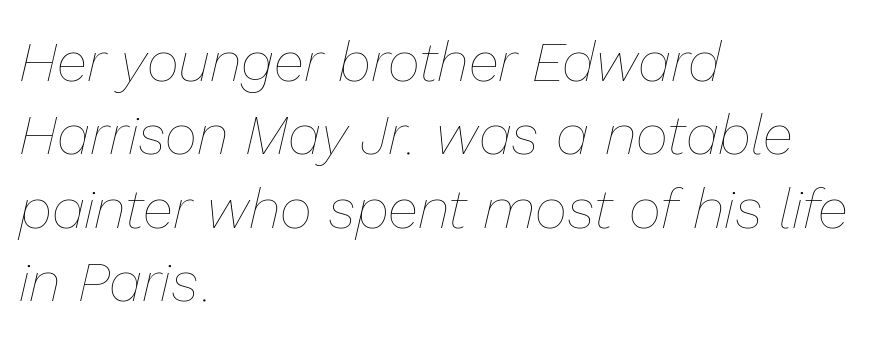
Q: Is the text bold? A: No.
Q: Is the text italic (slanted)? A: Yes, it leans right by about 13 degrees.
Q: Is the text underlined? A: No.
Q: How is the paragraph aligned? A: Left-aligned.
Q: Is the spacing between letters normal or unusually wide? A: Normal.
Q: Is the spacing between lines tight, normal or loose? A: Normal.
Q: Width (condensed, normal, or wide)? A: Normal.
Q: Stroke contrast? A: Low.
Q: x-height? A: Medium.
Q: Monospaced? A: No.
